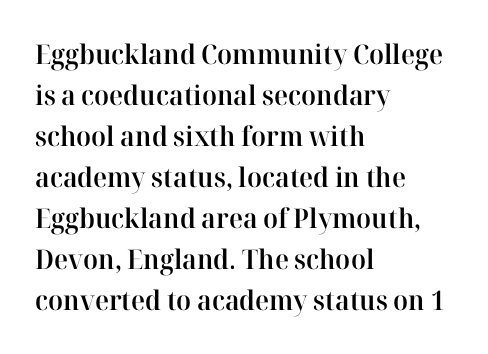
{"italic": "no", "bold": "semi", "underline": "no", "align": "left", "line_spacing": "normal", "line_spacing_ratio": 1.52, "letter_spacing": "normal", "letter_spacing_em": 0.0, "glyph_px": 27}
